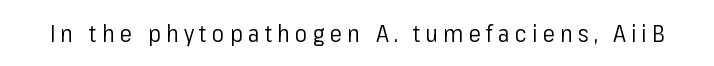
The image shows 23 px text type, upright; set unusually wide letter spacing (+0.23 em), not underlined.
